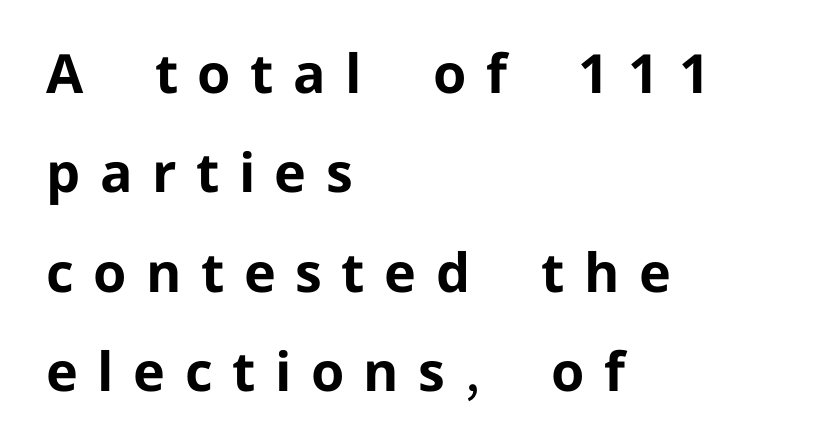
Quick note: not italic, upright. The tracking reads as deliberately expanded to a designer's eye. Each letter keeps its own natural width here, so spacing adapts to shape. Beneath every word, the page is bare.
